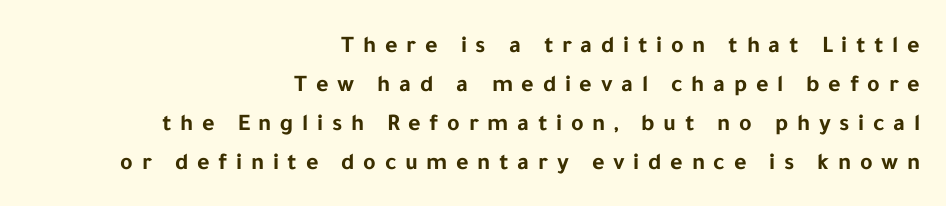
Q: Is the text bold? A: Yes.
Q: Is the text italic (slanted)? A: No, it is upright.
Q: Is the text underlined? A: No.
Q: How is the paragraph aligned? A: Right-aligned.
Q: Is the spacing between letters normal or unusually wide? A: Unusually wide.
Q: Is the spacing between lines tight, normal or loose? A: Normal.
